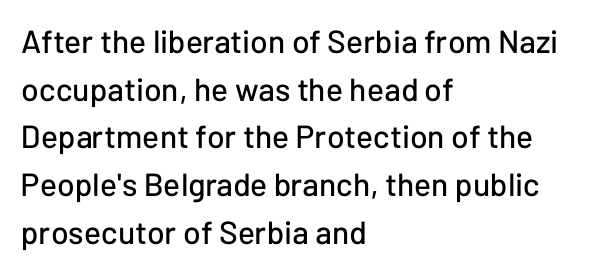
Ascenders rise straight up at ninety degrees. Horizontally, the lines are justified to the leading edge only. Interline gaps are of average width in this sample. Rule under the text: the space is simply empty. Nothing sits at the stroke ends, so this counts as sans-serif.
